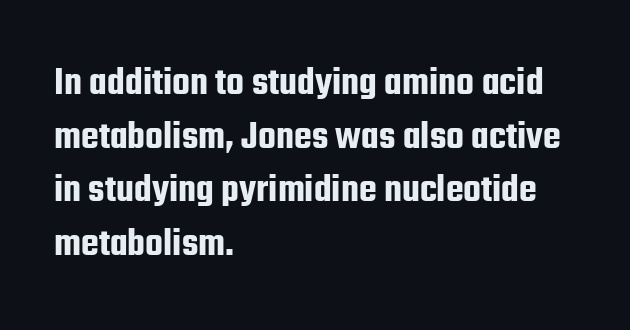
Bare-footed words on every line. The lines are quadded left. One glance says typical: line gaps are just what's usual. Note the varied advance widths — an 'i' is clearly narrower than an 'm'. Characters remain perfectly vertical along every line.
